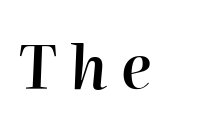
Q: Is the text bold? A: Semi-bold.
Q: Is the text italic (slanted)? A: Yes, it leans right by about 2 degrees.
Q: Is the text underlined? A: No.
Q: Is the spacing between letters normal or unusually wide? A: Unusually wide.
Q: Width (condensed, normal, or wide)? A: Normal.
Q: Stroke contrast? A: High.
Q: x-height? A: Medium.
Q: Monospaced? A: No.
